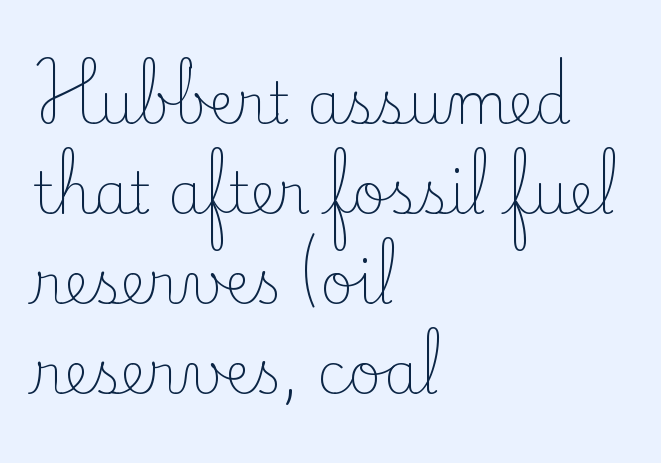
No extra tracking has been applied to these lines. The passage shown is not underscored anywhere. Classification — serif. It's the straight-up-and-down kind of type.
